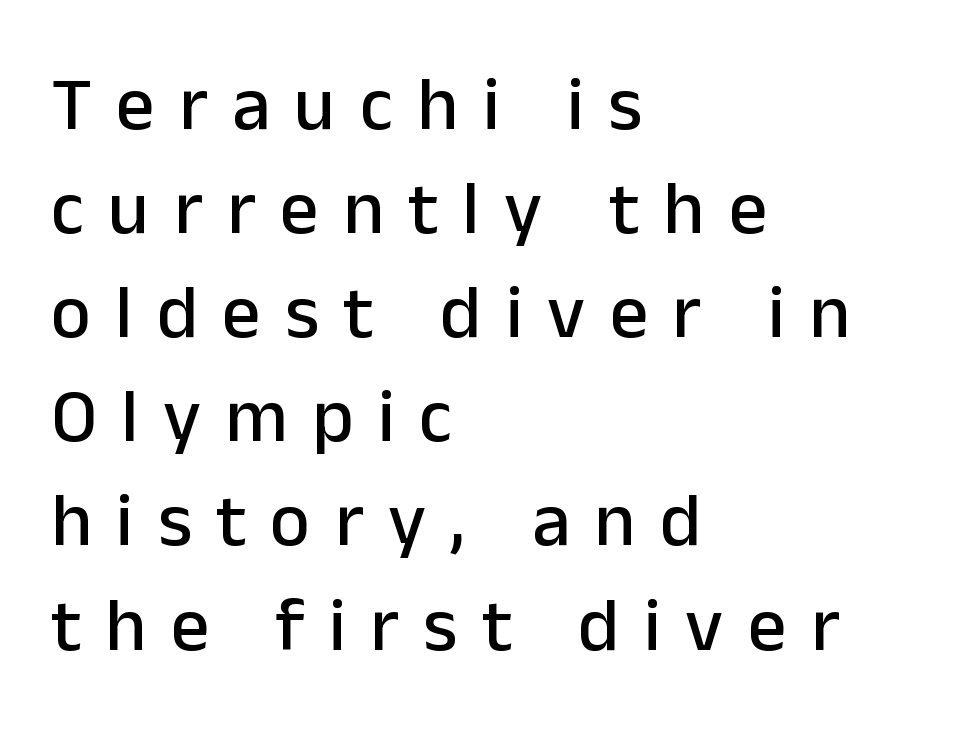
The image shows 76 px sans-serif type, upright; set left-aligned, normal line spacing (1.37x), unusually wide letter spacing (+0.32 em), not underlined; low stroke contrast and a medium x-height.
